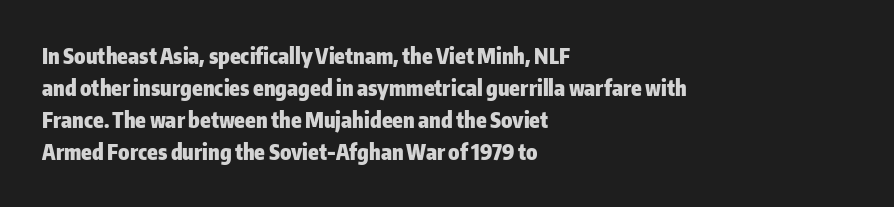
{"italic": "no", "bold": "yes", "underline": "no", "align": "left", "line_spacing": "normal", "line_spacing_ratio": 1.52, "letter_spacing": "normal", "letter_spacing_em": 0.0, "glyph_px": 21}
